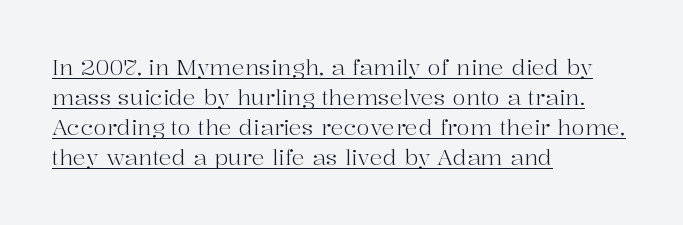
Q: Is the text bold? A: No.
Q: Is the text italic (slanted)? A: No, it is upright.
Q: Is the text underlined? A: Yes.
Q: How is the paragraph aligned? A: Left-aligned.
Q: Is the spacing between letters normal or unusually wide? A: Normal.
Q: Is the spacing between lines tight, normal or loose? A: Normal.
